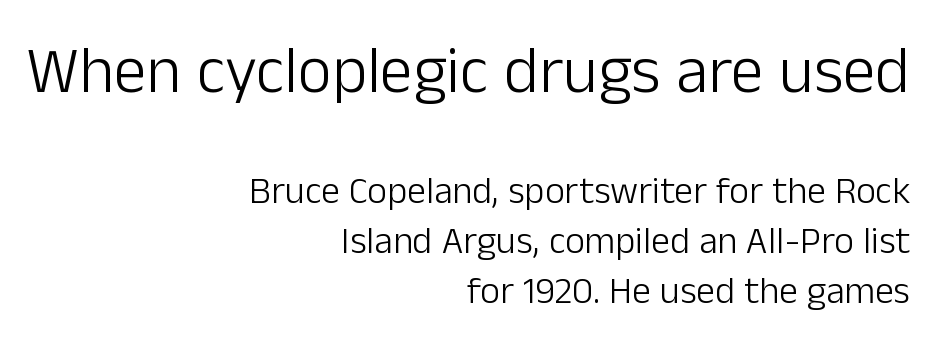
Q: Is the text bold? A: No.
Q: Is the text italic (slanted)? A: No, it is upright.
Q: Is the typeface a serif or a sans-serif typeface? A: Sans-serif.
Q: Is the text underlined? A: No.
Q: How is the paragraph aligned? A: Right-aligned.
Q: Is the spacing between letters normal or unusually wide? A: Normal.
Q: Is the spacing between lines tight, normal or loose? A: Normal.
Q: Which block of text is set in a larger size, the first (top) or the second (bottom)? A: The first (top) one.
Q: Width (condensed, normal, or wide)? A: Normal.
Q: Stroke contrast? A: Low.
Q: x-height? A: Medium.
Q: Monospaced? A: No.
